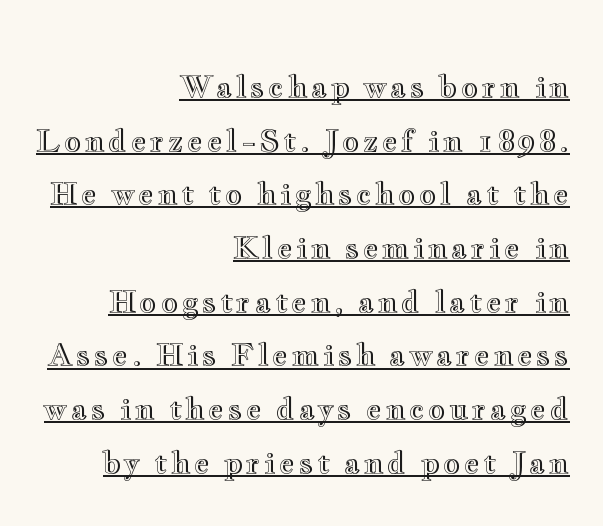
Q: Is the text italic (slanted)? A: No, it is upright.
Q: Is the text underlined? A: Yes.
Q: How is the paragraph aligned? A: Right-aligned.
Q: Width (condensed, normal, or wide)? A: Wide.
Q: x-height? A: Small.
Q: Monospaced? A: No.
